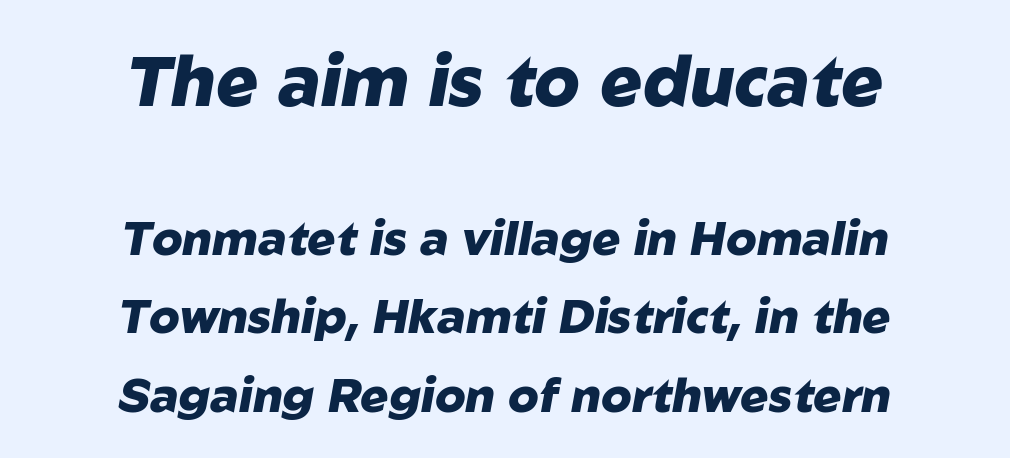
{"italic": "yes", "lean": "right", "slant_degrees": 10, "bold": "yes", "weight": "heavy", "width": "normal", "stroke_contrast": "low", "x_height": "medium", "monospaced": "no", "underline": "no", "align": "center", "line_spacing": "normal", "line_spacing_ratio": 1.67, "letter_spacing": "normal", "letter_spacing_em": 0.0, "larger_block": "first", "size_ratio": 1.49, "glyph_px": 70}
